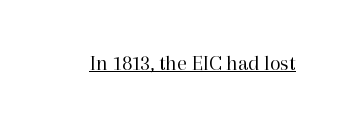
The image shows 22 px text type, upright; set normal letter spacing, underlined.
